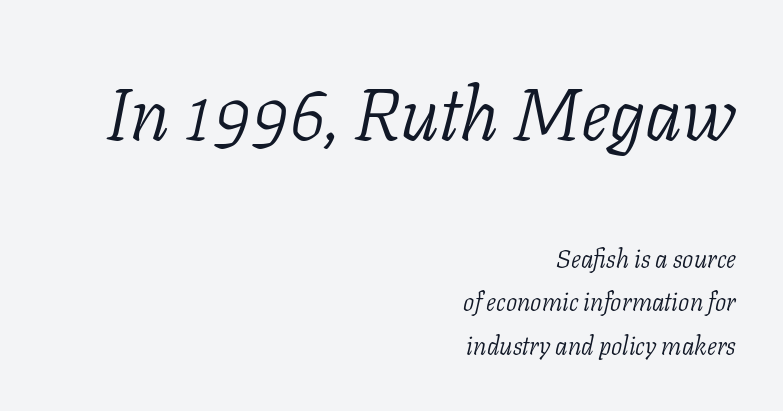
When letters slant like this, we call the style italic. The emphasis by scale lands on block number one, above. Decoration check: the copy has no underline. Unbolded letterforms with no extra heft. Is the letter spacing exaggerated? No — it looks like the ordinary default. What kind of face is this? One with serifs.
